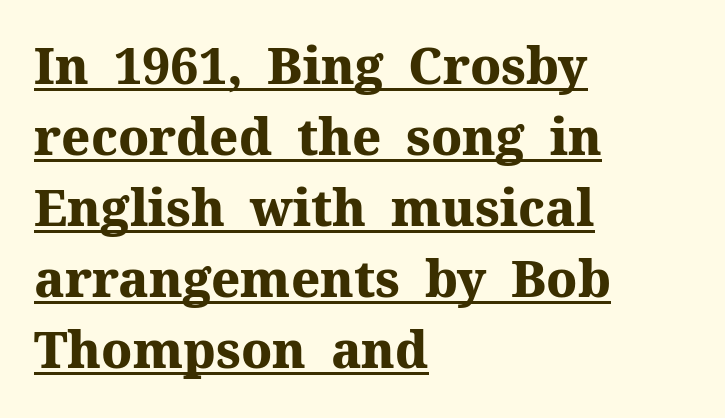
{"serif": "yes", "italic": "no", "bold": "yes", "weight": "heavy", "width": "normal", "stroke_contrast": "medium", "x_height": "medium", "monospaced": "no", "underline": "yes", "align": "left", "line_spacing": "normal", "line_spacing_ratio": 1.42, "letter_spacing": "normal", "letter_spacing_em": 0.0, "glyph_px": 50}
